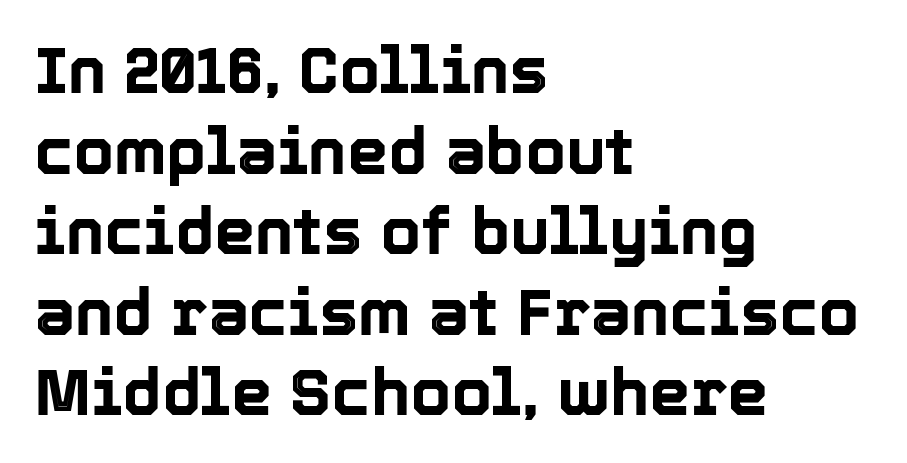
Compared with a centered layout, this one pins lines to the left instead. This is roman type, the default non-slanted kind. The rendering uses natural spacing where letterforms have individual widths. Nobody touched the tracking dial on this one. The strip under each line holds only bare page.
